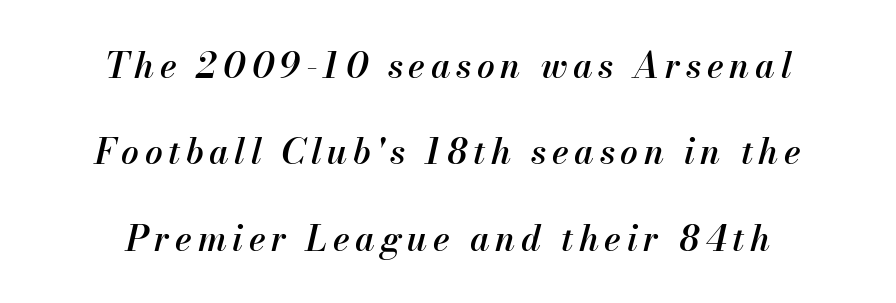
Q: Is the text bold? A: Semi-bold.
Q: Is the text italic (slanted)? A: Yes, it leans right by about 13 degrees.
Q: Is the text underlined? A: No.
Q: How is the paragraph aligned? A: Centered.
Q: Is the spacing between lines tight, normal or loose? A: Loose.
Q: Width (condensed, normal, or wide)? A: Normal.
Q: Stroke contrast? A: Medium.
Q: x-height? A: Small.
Q: Monospaced? A: No.
